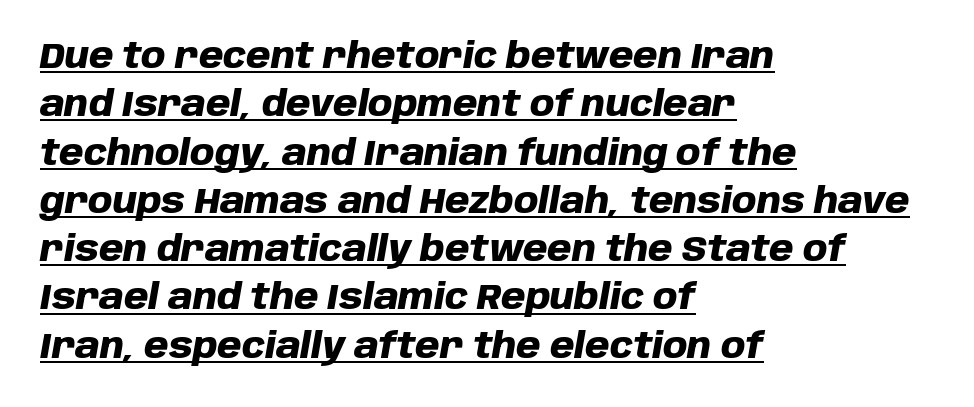
The image shows 35 px heavy type, italic (leaning right); set left-aligned, normal line spacing (1.38x), normal letter spacing, underlined; low stroke contrast and a large x-height.
